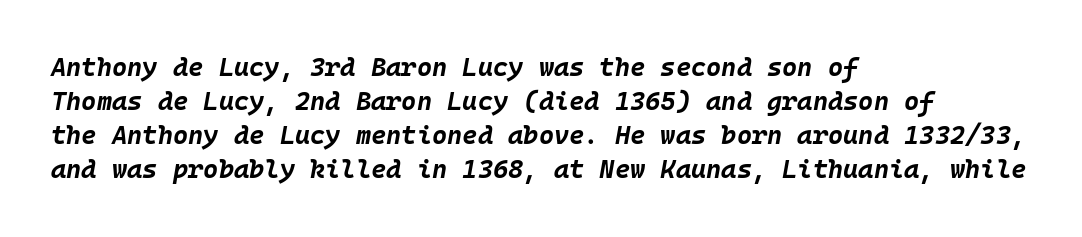
{"italic": "yes", "lean": "right", "slant_degrees": 10, "bold": "yes", "underline": "no", "align": "left", "line_spacing": "normal", "line_spacing_ratio": 1.31, "letter_spacing": "normal", "letter_spacing_em": 0.0, "glyph_px": 26}
